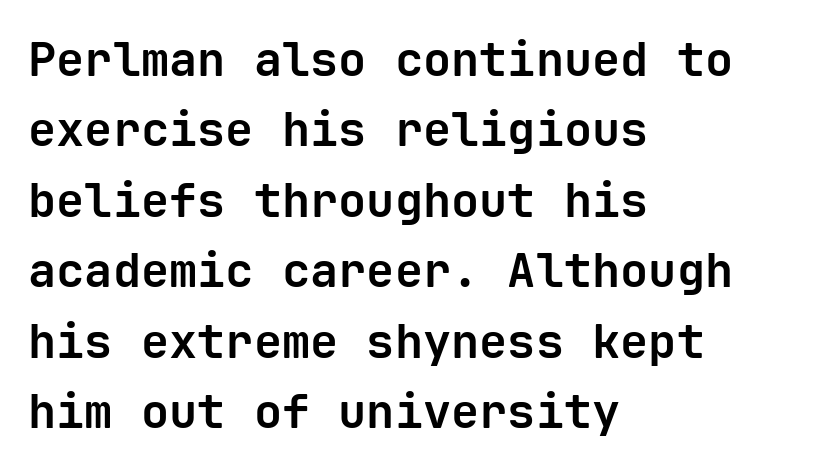
{"serif": "no", "italic": "no", "bold": "yes", "weight": "bold", "width": "normal", "stroke_contrast": "low", "x_height": "medium", "monospaced": "yes", "underline": "no", "align": "left", "line_spacing": "normal", "line_spacing_ratio": 1.5, "letter_spacing": "normal", "letter_spacing_em": 0.0, "glyph_px": 47}
